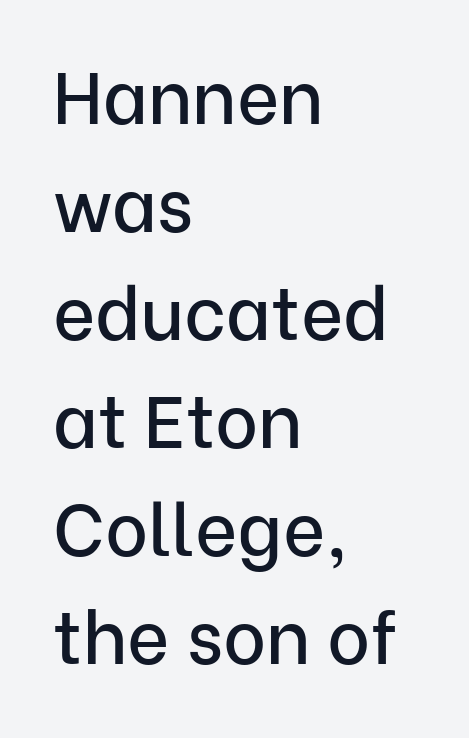
{"serif": "no", "italic": "no", "width": "normal", "stroke_contrast": "low", "x_height": "medium", "monospaced": "no", "underline": "no", "align": "left", "line_spacing": "normal", "line_spacing_ratio": 1.48, "letter_spacing": "normal", "letter_spacing_em": 0.0, "glyph_px": 73}
